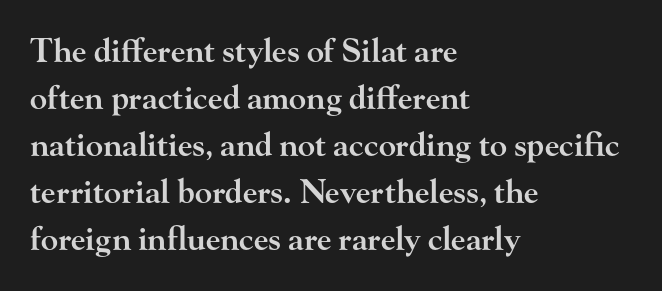
Letters rest on an invisible, unmarked baseline. Font category for this specimen: serif. Here the glyphs are tracked normally, forming tight word shapes. Strokes here are thickened, but only to semibold level. Short and long lines alike share a common starting point at left.
